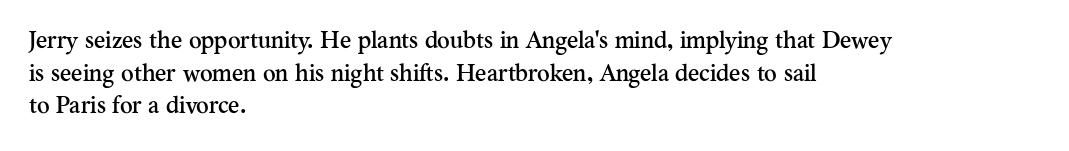
{"italic": "no", "underline": "no", "align": "left", "line_spacing": "normal", "line_spacing_ratio": 1.36, "letter_spacing": "normal", "letter_spacing_em": 0.0, "glyph_px": 24}
